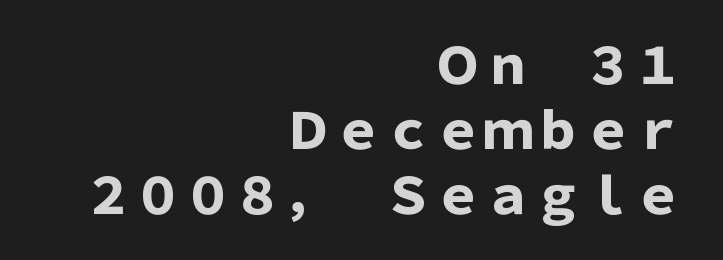
Here the designer chose a conventional face with non-uniform glyph widths. The typography opts for an upright posture over an oblique one. Bare-footed words on every line. This sample uses plain, unmodified letter spacing. The strokes are fattened all the way to bold.
